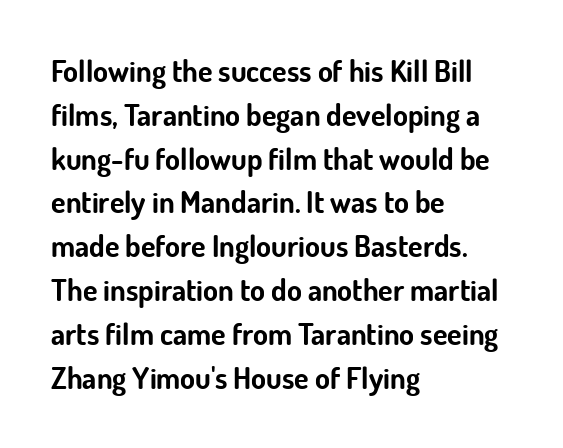
The image shows 30 px bold sans-serif type, upright; set left-aligned, normal line spacing (1.46x), normal letter spacing, not underlined; low stroke contrast and a small x-height.
